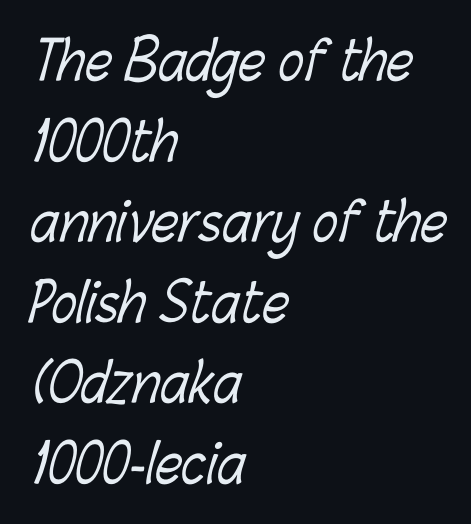
The image shows 53 px light, condensed type; set left-aligned, normal line spacing (1.52x), normal letter spacing, not underlined; low stroke contrast and a medium x-height.
